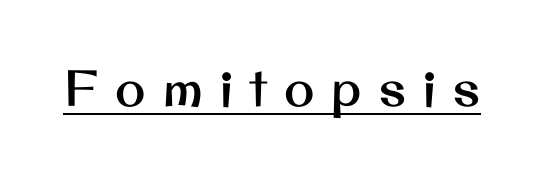
In designer terms, the underline attribute is active on this setting. Serifs: no, the terminals of the letterforms are clean. It's the straight-up-and-down kind of type. This sample uses expanded letter spacing, leaving extra air between glyphs.
